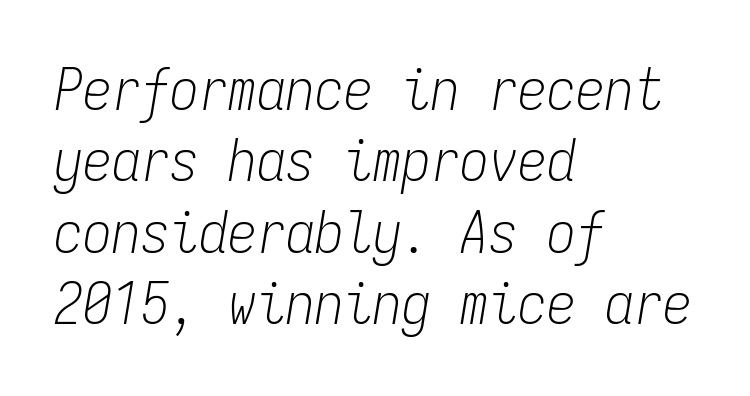
{"italic": "yes", "lean": "right", "slant_degrees": 9, "bold": "no", "weight": "light", "width": "condensed", "stroke_contrast": "low", "x_height": "medium", "monospaced": "yes", "underline": "no", "align": "left", "line_spacing_ratio": 1.23, "letter_spacing": "normal", "letter_spacing_em": 0.0, "glyph_px": 58}
